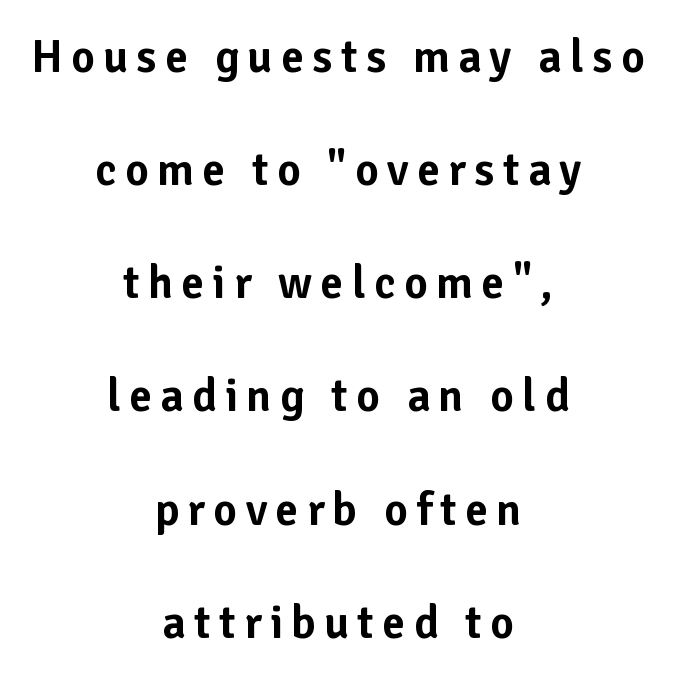
Q: Is the text italic (slanted)? A: No, it is upright.
Q: Is the typeface a serif or a sans-serif typeface? A: Sans-serif.
Q: Is the text underlined? A: No.
Q: How is the paragraph aligned? A: Centered.
Q: Is the spacing between lines tight, normal or loose? A: Loose.
Q: Width (condensed, normal, or wide)? A: Normal.
Q: Stroke contrast? A: Low.
Q: x-height? A: Medium.
Q: Monospaced? A: No.
